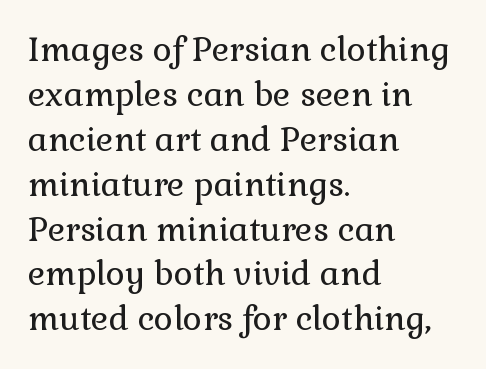
The image shows 33 px regular-weight serif type, upright; set left-aligned, normal line spacing (1.36x), normal letter spacing, not underlined; low stroke contrast and a medium x-height.
